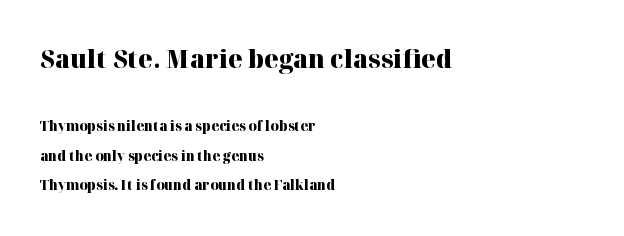
Q: Is the text bold? A: Yes.
Q: Is the text italic (slanted)? A: No, it is upright.
Q: Is the text underlined? A: No.
Q: How is the paragraph aligned? A: Left-aligned.
Q: Is the spacing between letters normal or unusually wide? A: Normal.
Q: Is the spacing between lines tight, normal or loose? A: Loose.
Q: Which block of text is set in a larger size, the first (top) or the second (bottom)? A: The first (top) one.
